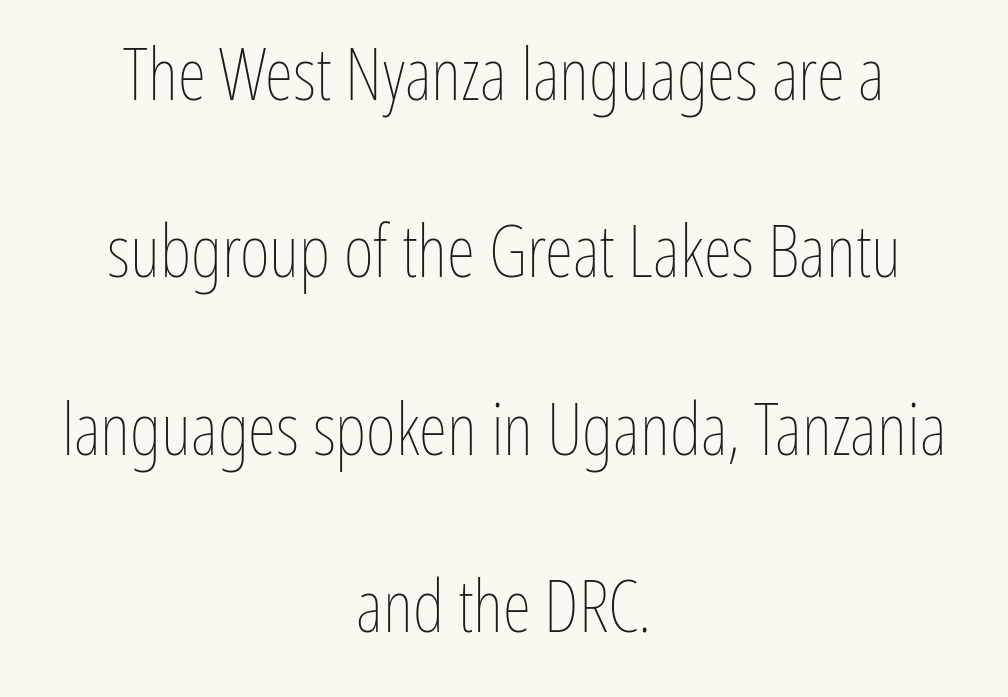
Q: Is the text bold? A: No.
Q: Is the text italic (slanted)? A: No, it is upright.
Q: Is the text underlined? A: No.
Q: How is the paragraph aligned? A: Centered.
Q: Is the spacing between letters normal or unusually wide? A: Normal.
Q: Is the spacing between lines tight, normal or loose? A: Loose.
Q: Width (condensed, normal, or wide)? A: Condensed.
Q: Stroke contrast? A: Low.
Q: x-height? A: Medium.
Q: Monospaced? A: No.
